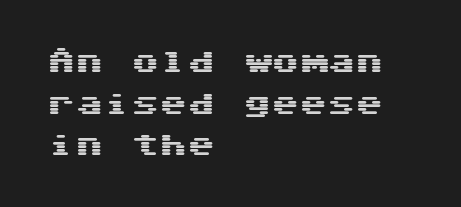
The image shows 28 px wide sans-serif type, upright; set left-aligned, normal line spacing (1.49x), normal letter spacing, not underlined; medium stroke contrast and a medium x-height.
